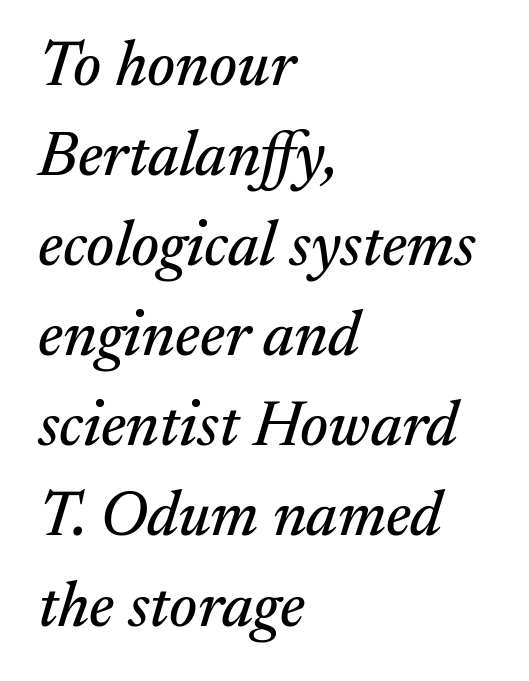
Q: Is the text italic (slanted)? A: Yes, it leans right by about 17 degrees.
Q: Is the typeface a serif or a sans-serif typeface? A: Serif.
Q: Is the text underlined? A: No.
Q: How is the paragraph aligned? A: Left-aligned.
Q: Is the spacing between letters normal or unusually wide? A: Normal.
Q: Is the spacing between lines tight, normal or loose? A: Normal.
Q: Width (condensed, normal, or wide)? A: Normal.
Q: Stroke contrast? A: Medium.
Q: x-height? A: Medium.
Q: Monospaced? A: No.
